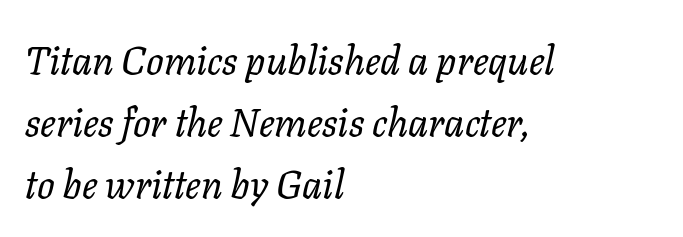
{"italic": "yes", "lean": "right", "slant_degrees": 11, "bold": "no", "weight": "regular", "width": "normal", "stroke_contrast": "low", "x_height": "medium", "monospaced": "no", "underline": "no", "align": "left", "line_spacing": "normal", "line_spacing_ratio": 1.59, "letter_spacing": "normal", "letter_spacing_em": 0.0, "glyph_px": 39}
